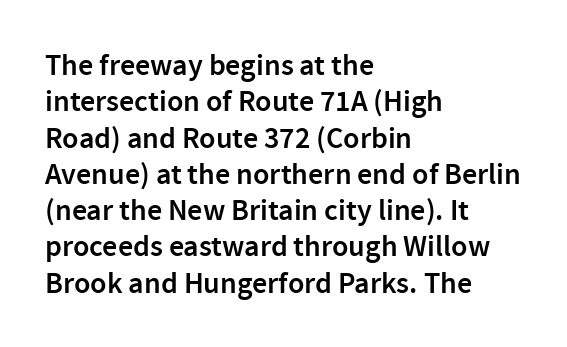
The image shows 30 px semibold sans-serif type, upright; set left-aligned, line spacing 1.21x, normal letter spacing, not underlined; a medium x-height.
